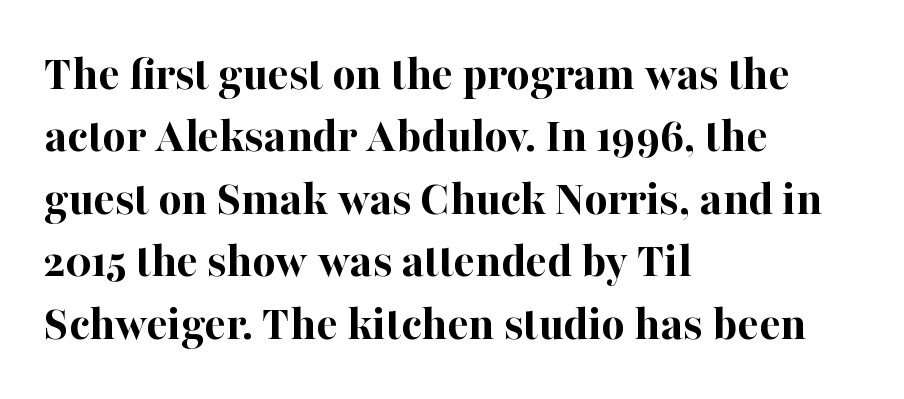
Spacing between characters is what you'd get straight out of the box. Has an underline been added? It has not. Do the characters align in a grid? No, the font is proportional. A roman cut, with each character standing at attention.
